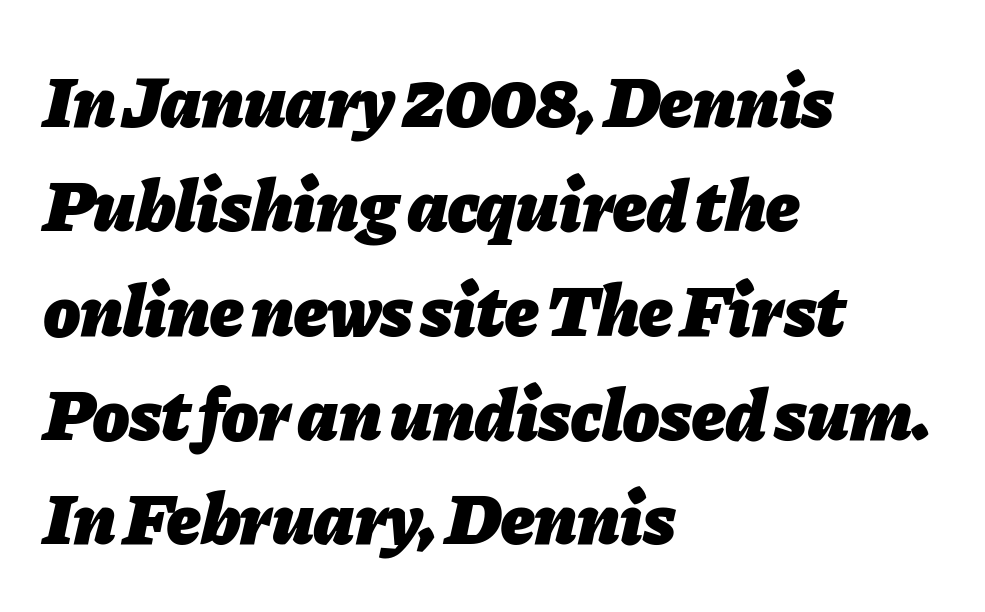
This is oblique type, the kind used for emphasis or titles. You could call the tracking neutral — neither tight nor loose. The text block is weighted toward the left margin, trailing off unevenly rightward. The designer left line spacing at the default. Notice how thick the strokes are: this is what a full bold looks like. Descenders hang freely into open space.
